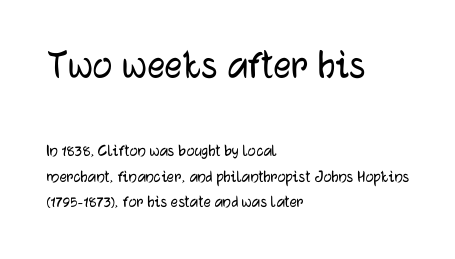
The type family on display is of the sans-serif kind. Spacing between characters is what you'd get straight out of the box. The designer gave the opening block more size than the closing block. Plain, unruled lines of type.
